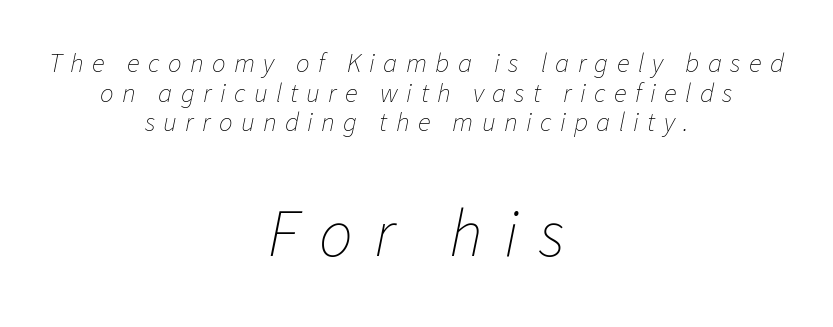
Q: Is the text bold? A: No.
Q: Is the text italic (slanted)? A: Yes, it leans right by about 11 degrees.
Q: Is the text underlined? A: No.
Q: How is the paragraph aligned? A: Centered.
Q: Is the spacing between letters normal or unusually wide? A: Unusually wide.
Q: Is the spacing between lines tight, normal or loose? A: Tight.
Q: Which block of text is set in a larger size, the first (top) or the second (bottom)? A: The second (bottom) one.
Q: Width (condensed, normal, or wide)? A: Normal.
Q: Stroke contrast? A: Low.
Q: x-height? A: Medium.
Q: Monospaced? A: No.
